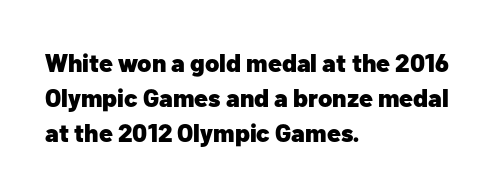
The image shows 25 px bold type, upright; set left-aligned, normal line spacing (1.4x), normal letter spacing, not underlined.
